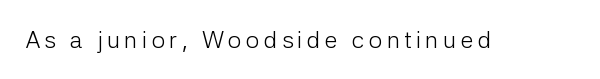
Only glyphs here, with clear space below each row. Posture: upright roman. The font is comparable to plain body text, perhaps lighter.
